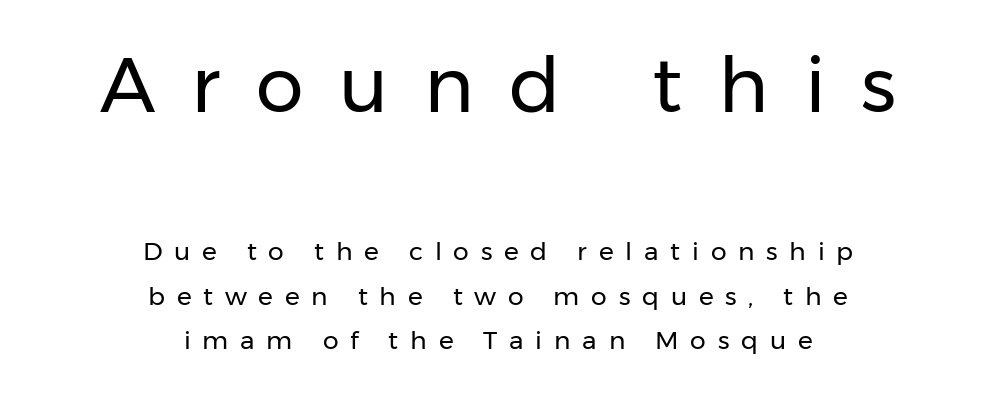
The image shows 76 px regular-weight sans-serif type, upright; set centered, line spacing 1.79x, unusually wide letter spacing (+0.47 em), not underlined; the first (top) block is 3.04x larger; low stroke contrast and a medium x-height.
